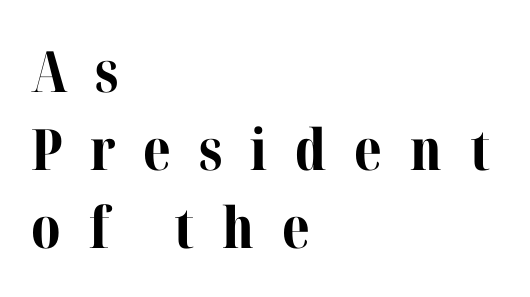
The block of text has a typical density, with ordinary space between rows. A clean baseline with only descenders dipping below it. Small tapered or slab feet sit at the stroke ends, so this counts as serif. You could only call the tracking loose — the letters float apart. Left-aligned paragraph, ragged on the right. Proportional: the letters do not fall into vertical columns.
